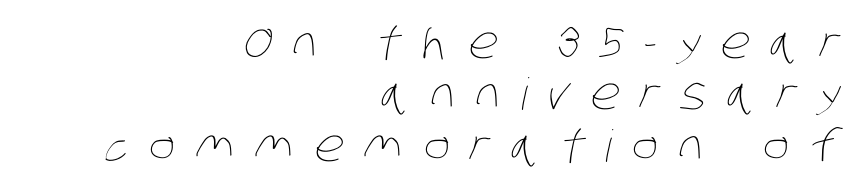
Spacing verdict: proportional, widths tailored to each character. You could only call the tracking loose — the letters float apart. The typeface has the unassuming heft of standard copy or less. Unmarked baselines from the first word to the last. The rag falls on the left side of this text block.
